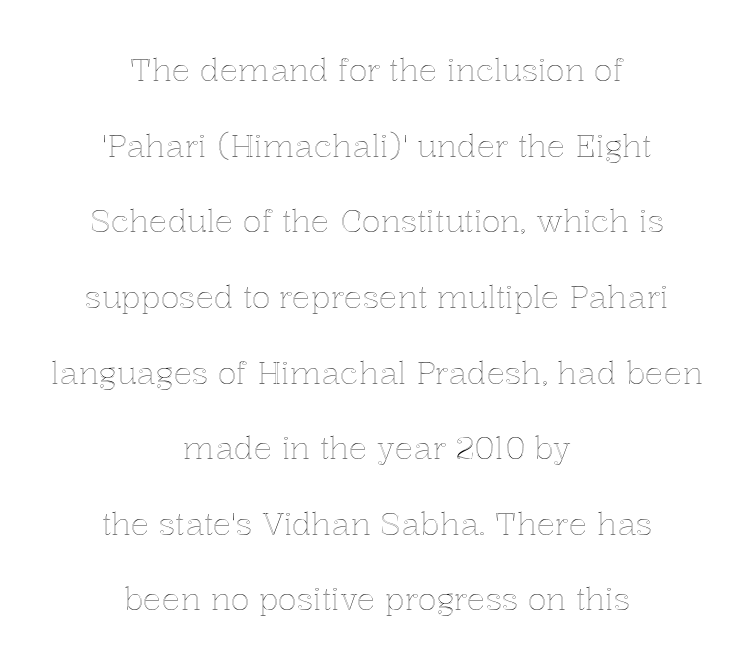
The gap between lines stays unmarked. Style check: upright. In CSS terms this would be text-align: center. The lines are spread far apart with generous leading. Character widths vary here, with narrow letters taking less room than wide ones. The rendering keeps characters at their native spacing.
